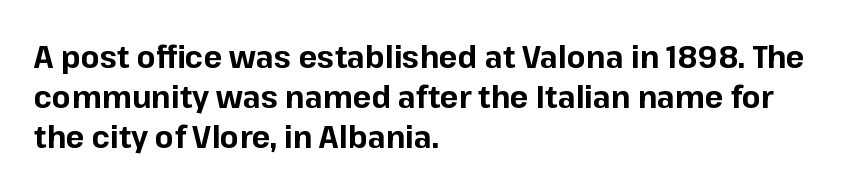
Q: Is the text bold? A: Yes.
Q: Is the text italic (slanted)? A: No, it is upright.
Q: Is the typeface a serif or a sans-serif typeface? A: Sans-serif.
Q: Is the text underlined? A: No.
Q: How is the paragraph aligned? A: Left-aligned.
Q: Is the spacing between letters normal or unusually wide? A: Normal.
Q: Is the spacing between lines tight, normal or loose? A: Normal.
Q: Width (condensed, normal, or wide)? A: Normal.
Q: Stroke contrast? A: Low.
Q: x-height? A: Medium.
Q: Monospaced? A: No.
